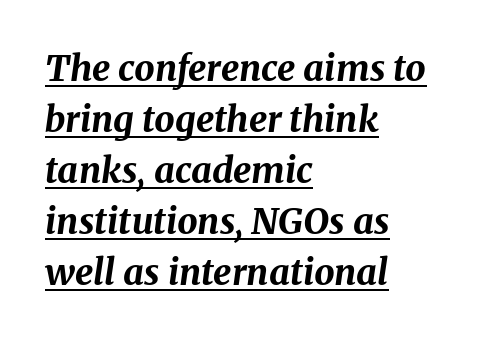
Rows of type keep a routine distance in the vertical direction. Underline: present. The rendering uses natural spacing where letterforms have individual widths. The compositor pushed each line to the left boundary. This sample uses plain, unmodified letter spacing.
